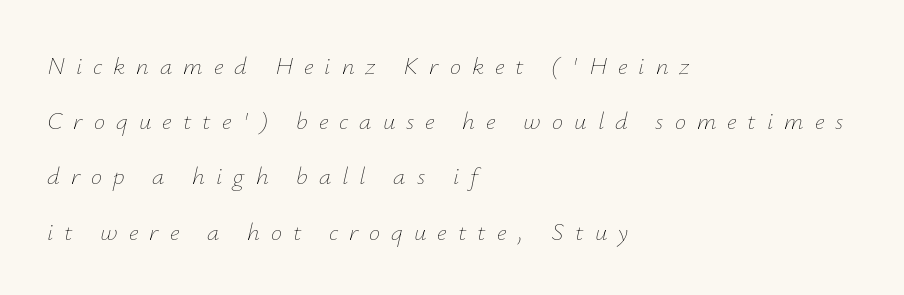
{"italic": "yes", "lean": "right", "slant_degrees": 12, "bold": "no", "underline": "no", "align": "left", "line_spacing": "loose", "line_spacing_ratio": 2.21, "letter_spacing": "wide", "letter_spacing_em": 0.44, "glyph_px": 25}
